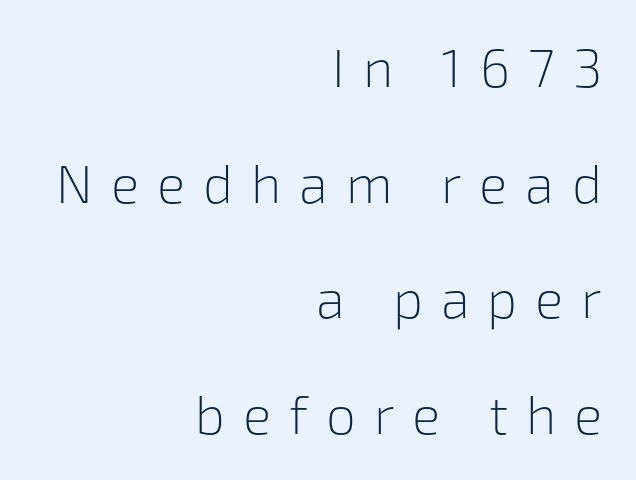
Q: Is the text bold? A: No.
Q: Is the text italic (slanted)? A: No, it is upright.
Q: Is the typeface a serif or a sans-serif typeface? A: Sans-serif.
Q: Is the text underlined? A: No.
Q: How is the paragraph aligned? A: Right-aligned.
Q: Is the spacing between letters normal or unusually wide? A: Unusually wide.
Q: Is the spacing between lines tight, normal or loose? A: Loose.
Q: Width (condensed, normal, or wide)? A: Normal.
Q: Stroke contrast? A: Low.
Q: x-height? A: Medium.
Q: Monospaced? A: No.
